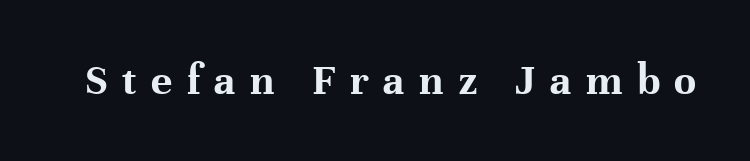
The image shows 45 px bold serif type, upright; set unusually wide letter spacing (+0.32 em), not underlined; high stroke contrast and a medium x-height.
